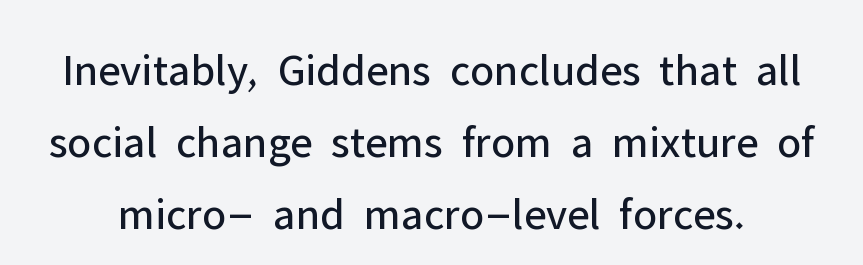
The image shows 46 px regular-weight sans-serif type, upright; set normal line spacing (1.57x), normal letter spacing, not underlined; low stroke contrast and a medium x-height.
